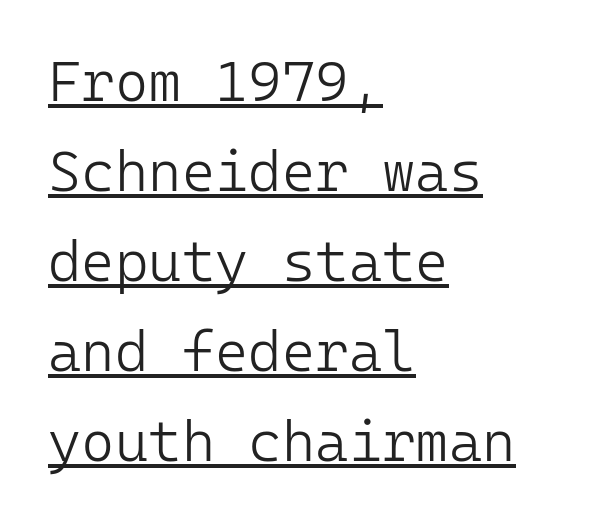
The image shows 57 px light sans-serif type, upright, monospaced; set left-aligned, normal line spacing (1.58x), normal letter spacing, underlined; low stroke contrast and a medium x-height.
